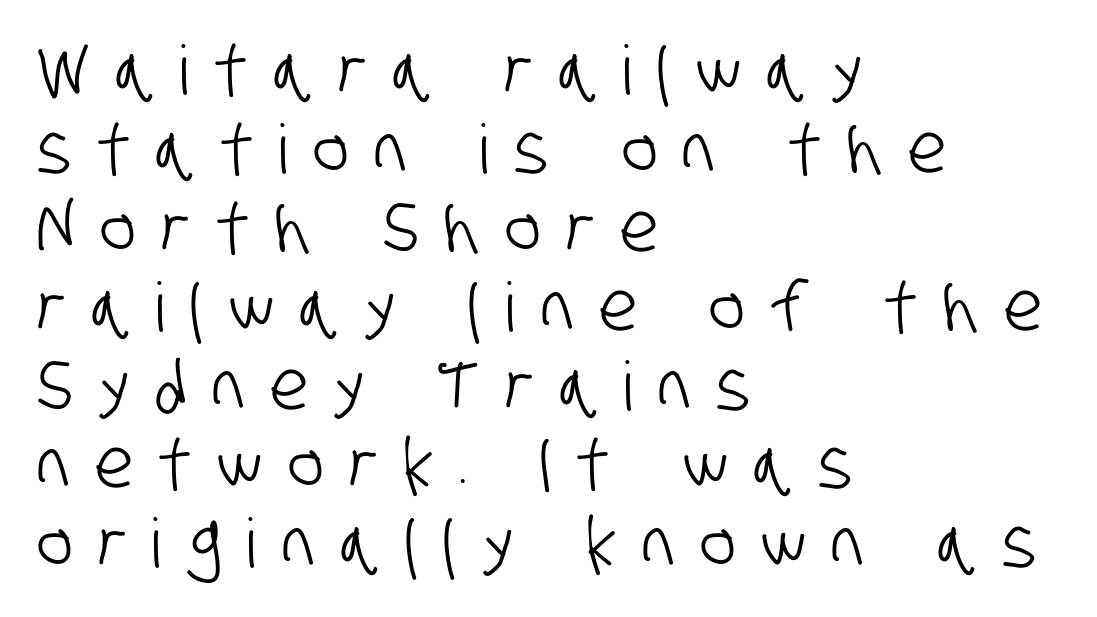
Someone cranked the tracking dial way up on this one. Typographically, this falls in the sans-serif category. The letters advance in unequal steps, a hallmark of proportional type. Quick note: underline off.
